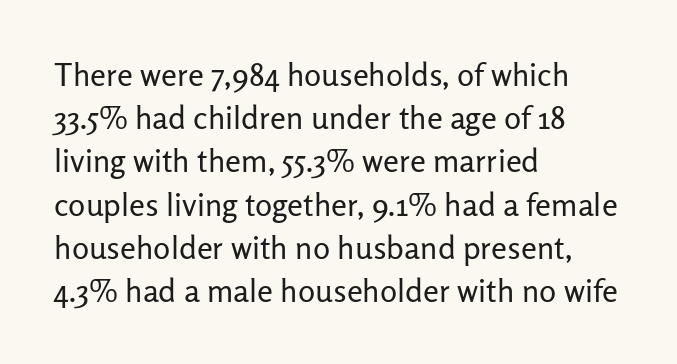
The image shows 32 px regular-weight sans-serif type, upright; set left-aligned, normal line spacing (1.35x), normal letter spacing, not underlined; low stroke contrast and a medium x-height.
